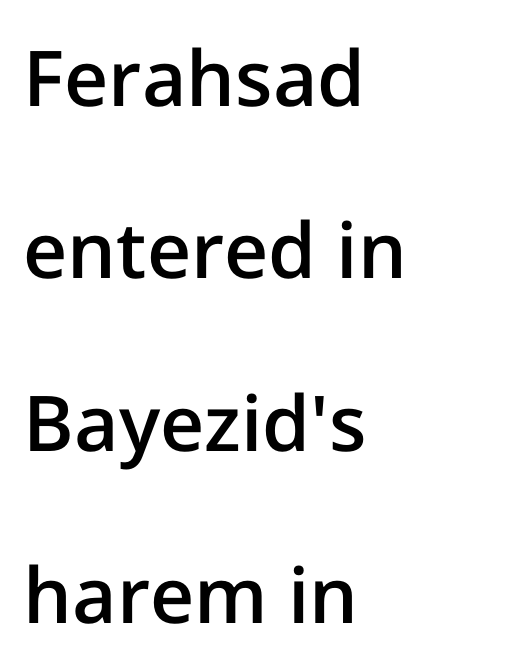
The image shows 77 px semibold sans-serif type, upright; set left-aligned, loose line spacing (2.24x), normal letter spacing, not underlined; low stroke contrast and a medium x-height.
